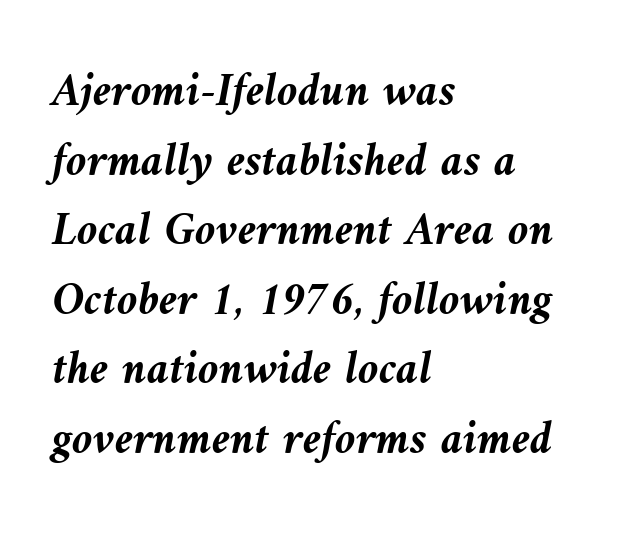
The image shows 47 px semibold type, italic (leaning left); set left-aligned, normal line spacing (1.48x), normal letter spacing, not underlined; medium stroke contrast and a medium x-height.
